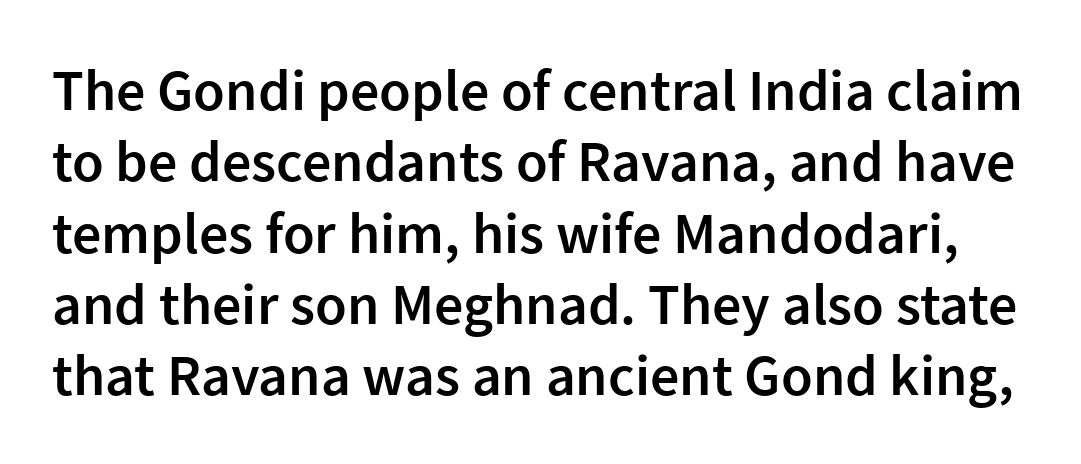
{"serif": "no", "italic": "no", "bold": "semi", "weight": "semibold", "width": "normal", "stroke_contrast": "low", "x_height": "medium", "monospaced": "no", "underline": "no", "line_spacing_ratio": 1.23, "letter_spacing": "normal", "letter_spacing_em": 0.0, "glyph_px": 58}
